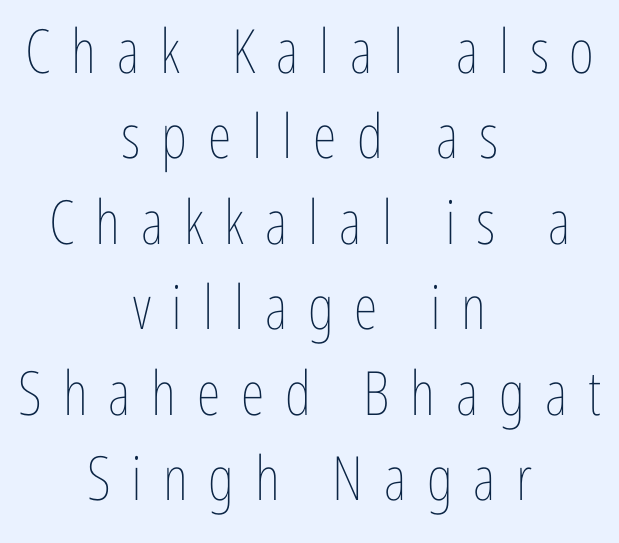
{"italic": "no", "bold": "no", "weight": "thin", "width": "condensed", "stroke_contrast": "low", "x_height": "medium", "monospaced": "no", "underline": "no", "align": "center", "line_spacing": "normal", "line_spacing_ratio": 1.4, "letter_spacing": "wide", "letter_spacing_em": 0.34, "glyph_px": 61}
